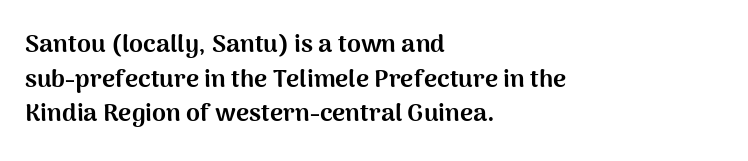
Q: Is the text bold? A: Yes.
Q: Is the text italic (slanted)? A: No, it is upright.
Q: Is the text underlined? A: No.
Q: How is the paragraph aligned? A: Left-aligned.
Q: Is the spacing between letters normal or unusually wide? A: Normal.
Q: Is the spacing between lines tight, normal or loose? A: Normal.
